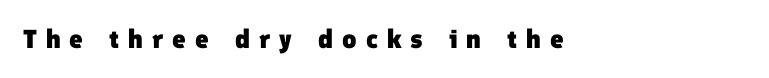
A classic flush-left, rag-right setting is used for this passage. Display-style spreading of the glyphs; the letterfit is very open. Is the type bold? Yes — the strokes are clearly thick and heavy. Quick note: underline off.
